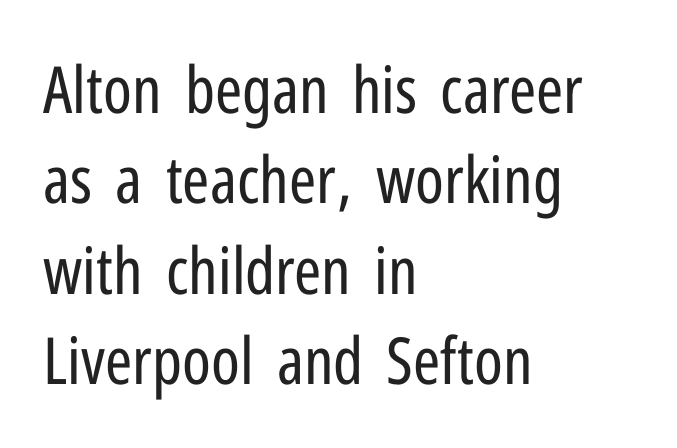
Q: Is the text bold? A: No.
Q: Is the text italic (slanted)? A: No, it is upright.
Q: Is the typeface a serif or a sans-serif typeface? A: Sans-serif.
Q: Is the text underlined? A: No.
Q: How is the paragraph aligned? A: Left-aligned.
Q: Is the spacing between letters normal or unusually wide? A: Normal.
Q: Is the spacing between lines tight, normal or loose? A: Normal.
Q: Width (condensed, normal, or wide)? A: Condensed.
Q: Stroke contrast? A: Low.
Q: x-height? A: Medium.
Q: Monospaced? A: No.
